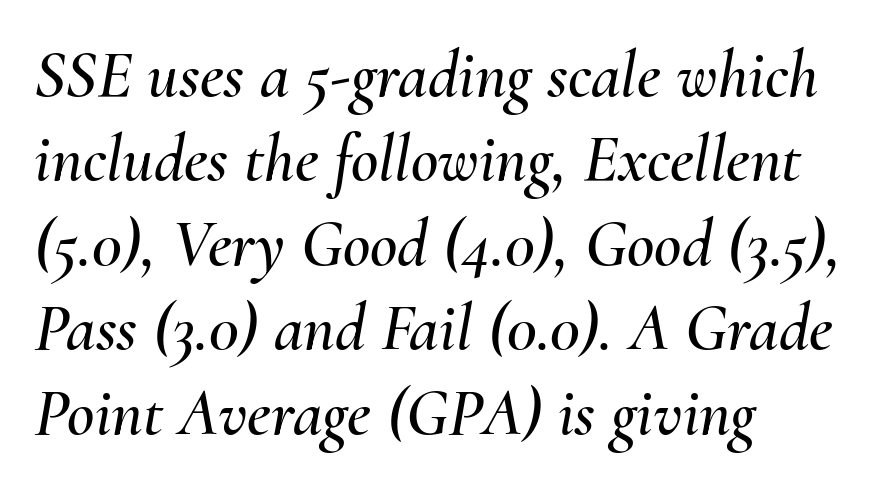
The space directly below the letters is spotless. Horizontal bands of white between lines are of average thickness. Each letter keeps its own natural width here, so spacing adapts to shape. Casual observation: everything's shoved over to the left.
